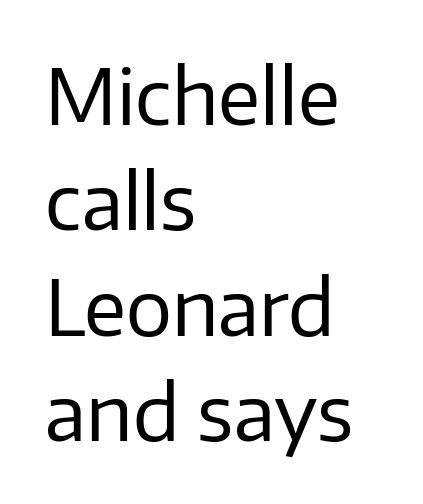
Q: Is the text bold? A: No.
Q: Is the text italic (slanted)? A: No, it is upright.
Q: Is the typeface a serif or a sans-serif typeface? A: Sans-serif.
Q: Is the text underlined? A: No.
Q: How is the paragraph aligned? A: Left-aligned.
Q: Is the spacing between letters normal or unusually wide? A: Normal.
Q: Is the spacing between lines tight, normal or loose? A: Normal.
Q: Width (condensed, normal, or wide)? A: Normal.
Q: Stroke contrast? A: Low.
Q: x-height? A: Medium.
Q: Monospaced? A: No.
